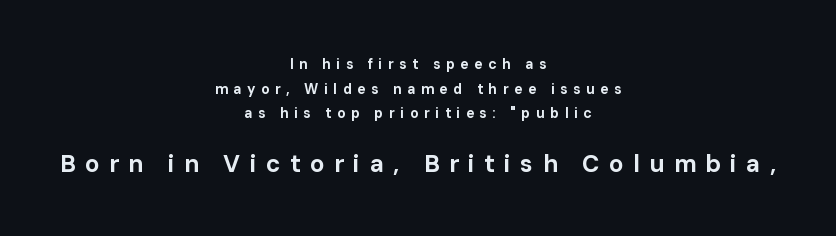
Substantial extra tracking has been applied to these lines. In terms of posture, this sample is upright. Strong, thick strokes mark this as bold type. Caption: upper text group reduced, lower text group enlarged. The lines are quadded center. No word sits above an underline.
